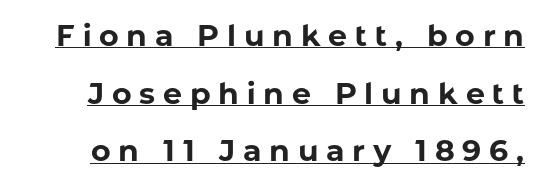
The image shows 30 px bold sans-serif type, upright; set loose line spacing (1.92x), unusually wide letter spacing (+0.26 em), underlined; low stroke contrast and a medium x-height.
